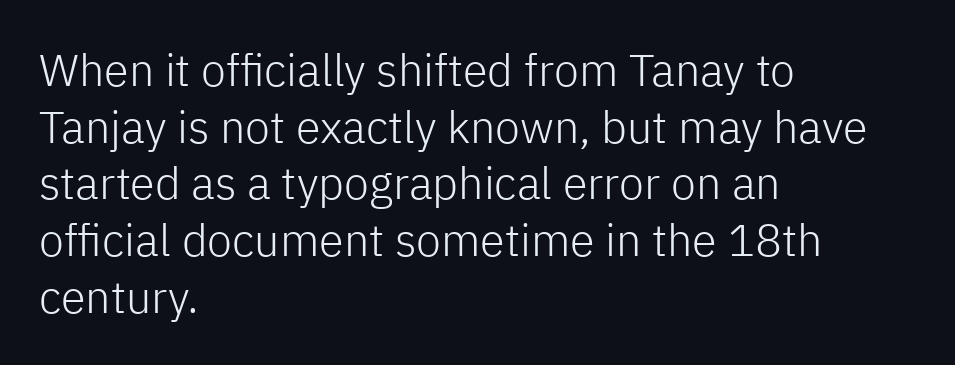
Q: Is the text bold? A: No.
Q: Is the text italic (slanted)? A: No, it is upright.
Q: Is the typeface a serif or a sans-serif typeface? A: Sans-serif.
Q: Is the text underlined? A: No.
Q: How is the paragraph aligned? A: Left-aligned.
Q: Is the spacing between letters normal or unusually wide? A: Normal.
Q: Is the spacing between lines tight, normal or loose? A: Normal.
Q: Width (condensed, normal, or wide)? A: Normal.
Q: Stroke contrast? A: Low.
Q: x-height? A: Medium.
Q: Monospaced? A: No.
